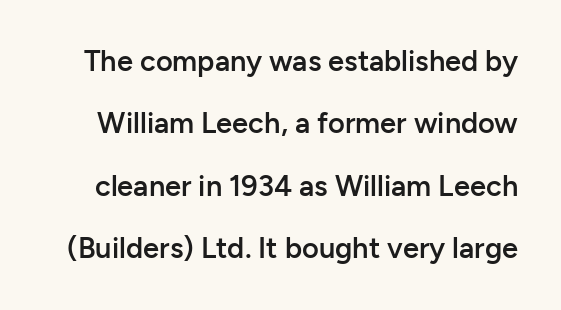
Vertical strokes here are truly vertical. Reading down the column, the eye jumps a long way to each next line. Look at the stroke-to-counter ratio: somewhat heavy, a semibold. This sample uses plain, unmodified letter spacing. These lines are rendered in a variable-pitch font.
